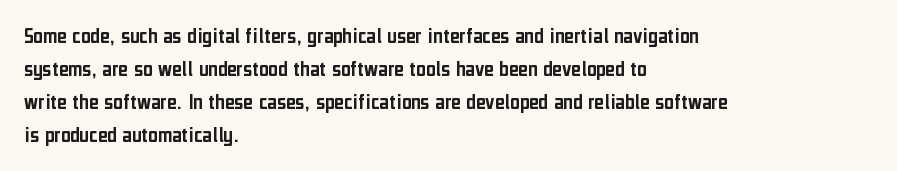
Plain, unruled lines of type. Letter spacing: default. Quick note: interline space is typical. Does the lettering tilt? It doesn't — this is upright. One-word summary of the alignment: left.
